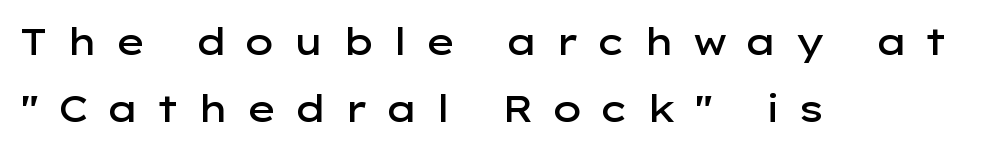
Q: Is the text bold? A: Semi-bold.
Q: Is the text italic (slanted)? A: No, it is upright.
Q: Is the typeface a serif or a sans-serif typeface? A: Sans-serif.
Q: Is the text underlined? A: No.
Q: How is the paragraph aligned? A: Left-aligned.
Q: Is the spacing between letters normal or unusually wide? A: Unusually wide.
Q: Width (condensed, normal, or wide)? A: Wide.
Q: Stroke contrast? A: Low.
Q: x-height? A: Medium.
Q: Monospaced? A: No.
